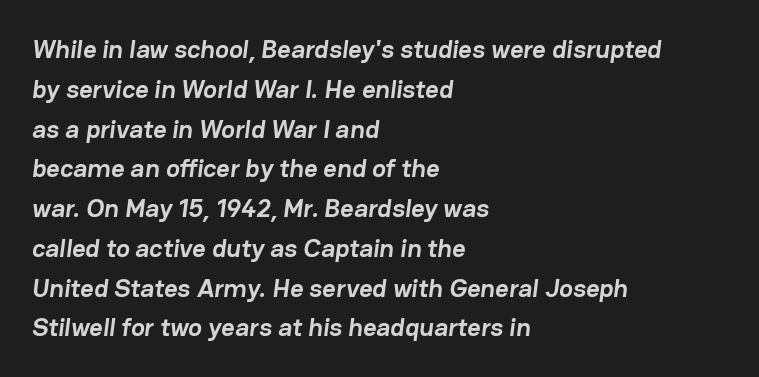
The image shows 26 px bold type; set left-aligned, normal line spacing (1.53x), normal letter spacing, not underlined.
